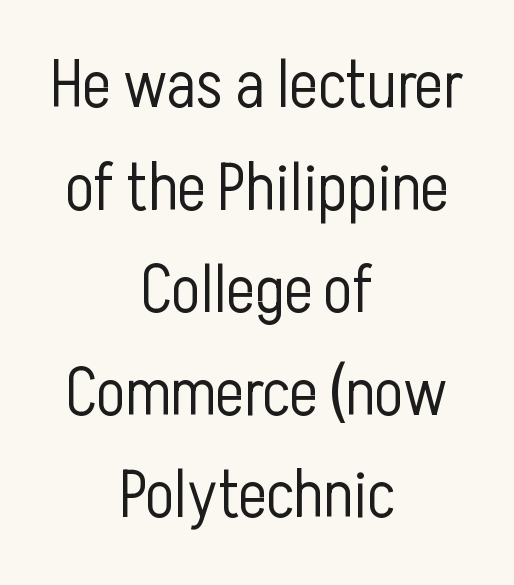
Q: Is the text bold? A: No.
Q: Is the text italic (slanted)? A: No, it is upright.
Q: Is the typeface a serif or a sans-serif typeface? A: Sans-serif.
Q: Is the text underlined? A: No.
Q: How is the paragraph aligned? A: Centered.
Q: Is the spacing between letters normal or unusually wide? A: Normal.
Q: Is the spacing between lines tight, normal or loose? A: Normal.
Q: Width (condensed, normal, or wide)? A: Condensed.
Q: Stroke contrast? A: Low.
Q: x-height? A: Medium.
Q: Monospaced? A: No.
